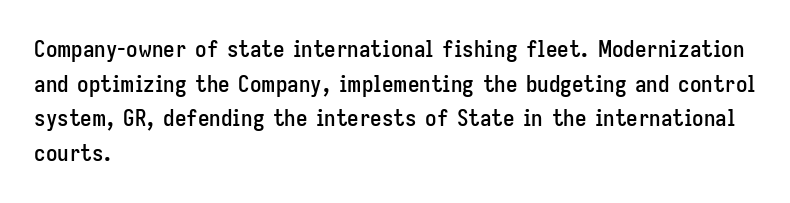
Students, observe: this is what conventionally led text looks like. Has an underline been added? It has not. Words appear dense and cohesive because spacing is normal. If you drew a ruler down the left edge, every line would touch it.
